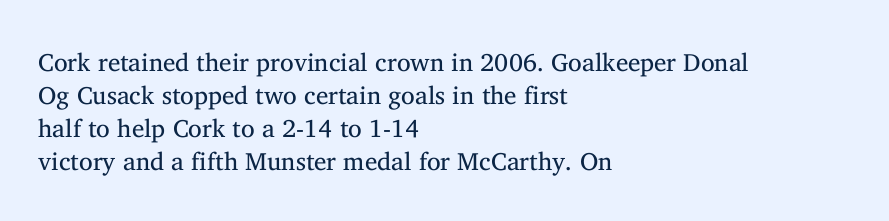
{"italic": "no", "bold": "no", "underline": "no", "align": "left", "line_spacing": "normal", "line_spacing_ratio": 1.32, "letter_spacing": "normal", "letter_spacing_em": 0.0, "glyph_px": 25}
